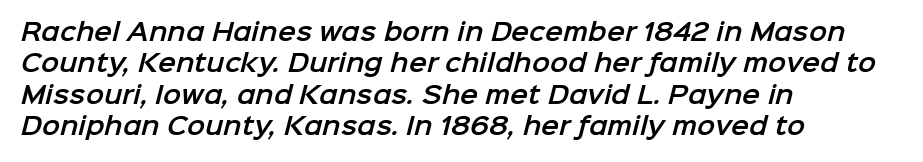
Observe the ordinary spacing: letters are neighbours, not strangers. The string is rendered with underlining switched off. Normally led — the rows are evenly, conventionally spaced. The rendering anchors every line to the left-hand side.
